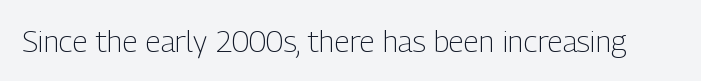
The image shows 30 px light, condensed sans-serif type, upright; set normal letter spacing, not underlined; low stroke contrast and a medium x-height.
